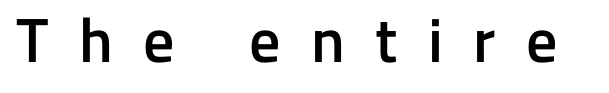
The typesetting leans somewhat heavy: a semibold. Vertical strokes here are truly vertical. The foot of each line stays bare and open. Grotesque or geometric, the face here clearly has no serifs.
